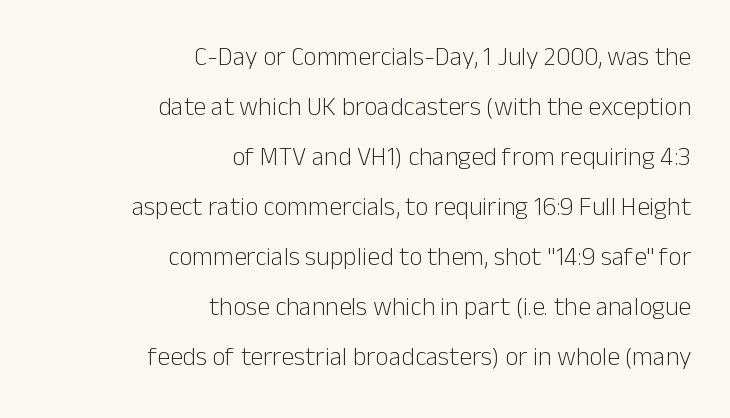
Q: Is the text bold? A: No.
Q: Is the text italic (slanted)? A: No, it is upright.
Q: Is the text underlined? A: No.
Q: How is the paragraph aligned? A: Right-aligned.
Q: Is the spacing between letters normal or unusually wide? A: Normal.
Q: Is the spacing between lines tight, normal or loose? A: Loose.
